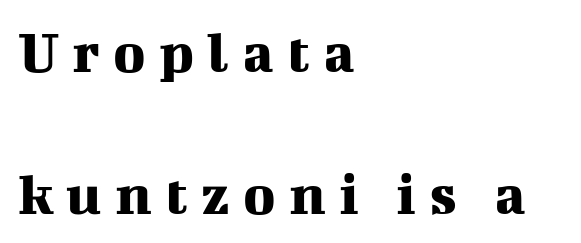
The image shows 61 px serif type, upright; set left-aligned, loose line spacing (2.32x), unusually wide letter spacing (+0.22 em), not underlined; medium stroke contrast and a medium x-height.
